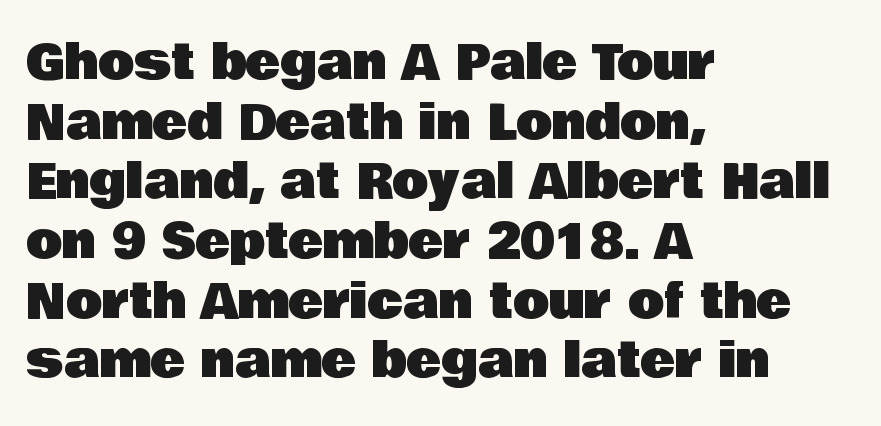
The image shows 47 px sans-serif type, upright; set left-aligned, normal line spacing (1.27x), normal letter spacing, not underlined; low stroke contrast and a large x-height.
